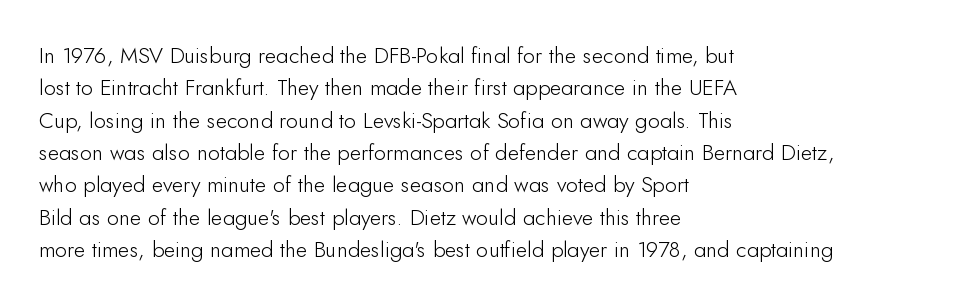
{"italic": "no", "bold": "no", "underline": "no", "align": "left", "line_spacing": "normal", "line_spacing_ratio": 1.47, "letter_spacing": "normal", "letter_spacing_em": 0.0, "glyph_px": 22}
